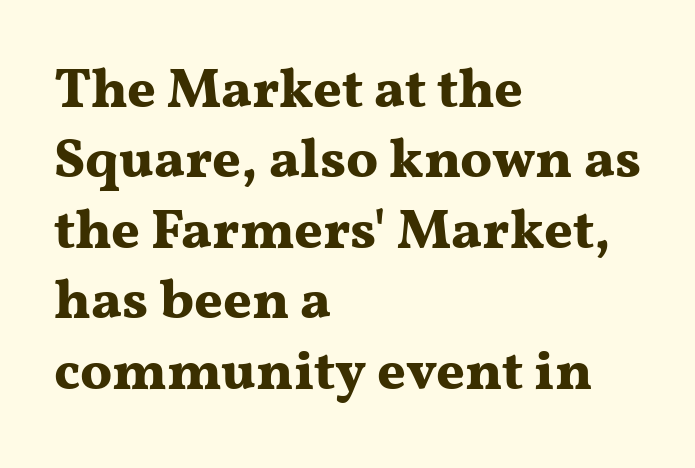
Q: Is the text bold? A: Yes.
Q: Is the text italic (slanted)? A: No, it is upright.
Q: Is the typeface a serif or a sans-serif typeface? A: Serif.
Q: Is the text underlined? A: No.
Q: How is the paragraph aligned? A: Left-aligned.
Q: Is the spacing between letters normal or unusually wide? A: Normal.
Q: Is the spacing between lines tight, normal or loose? A: Normal.
Q: Width (condensed, normal, or wide)? A: Wide.
Q: Stroke contrast? A: Medium.
Q: x-height? A: Medium.
Q: Monospaced? A: No.
